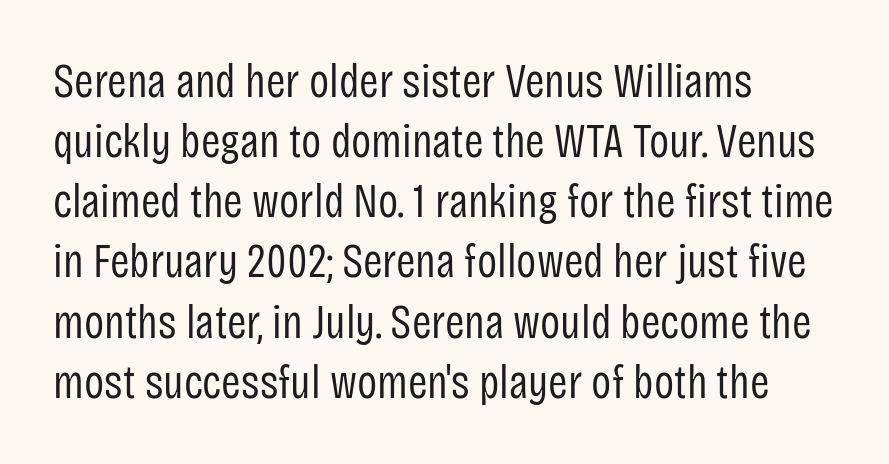
Q: Is the text bold? A: No.
Q: Is the text italic (slanted)? A: No, it is upright.
Q: Is the typeface a serif or a sans-serif typeface? A: Sans-serif.
Q: Is the text underlined? A: No.
Q: How is the paragraph aligned? A: Left-aligned.
Q: Is the spacing between letters normal or unusually wide? A: Normal.
Q: Is the spacing between lines tight, normal or loose? A: Normal.
Q: Width (condensed, normal, or wide)? A: Condensed.
Q: Stroke contrast? A: Low.
Q: x-height? A: Large.
Q: Monospaced? A: No.
